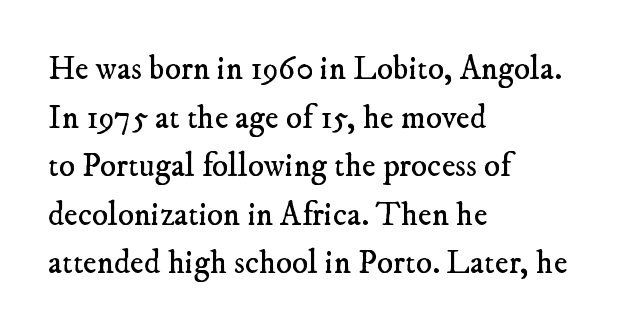
Note the varied advance widths — an 'i' is clearly narrower than an 'm'. Has an underline been added? It has not. Weight: regular or lighter. Short note: letters normally spaced. Successive baselines arrive at the customary interval. The lines are quadded left.
